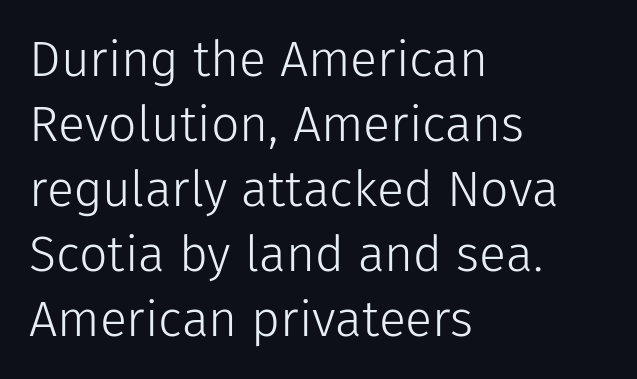
{"serif": "no", "italic": "no", "bold": "no", "weight": "light", "width": "normal", "stroke_contrast": "low", "x_height": "medium", "monospaced": "no", "underline": "no", "align": "left", "line_spacing": "normal", "line_spacing_ratio": 1.3, "letter_spacing": "normal", "letter_spacing_em": 0.0, "glyph_px": 50}
